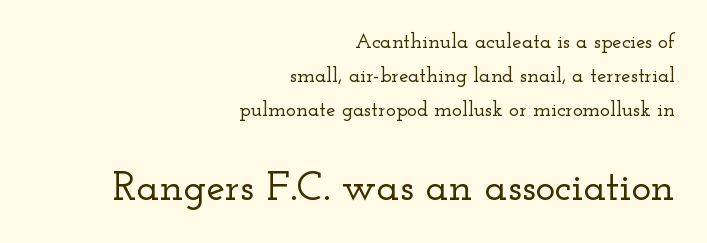
{"serif": "yes", "italic": "no", "width": "wide", "stroke_contrast": "low", "x_height": "small", "monospaced": "no", "underline": "no", "align": "right", "line_spacing": "normal", "line_spacing_ratio": 1.62, "letter_spacing": "normal", "letter_spacing_em": 0.0, "larger_block": "second", "size_ratio": 2.0, "glyph_px": 42}
